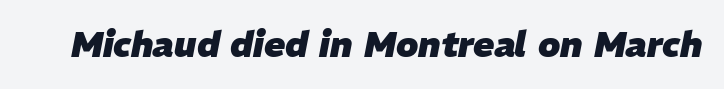
{"italic": "yes", "lean": "right", "slant_degrees": 11, "bold": "yes", "weight": "heavy", "width": "normal", "stroke_contrast": "low", "x_height": "medium", "monospaced": "no", "underline": "no", "letter_spacing": "normal", "letter_spacing_em": 0.0, "glyph_px": 35}
